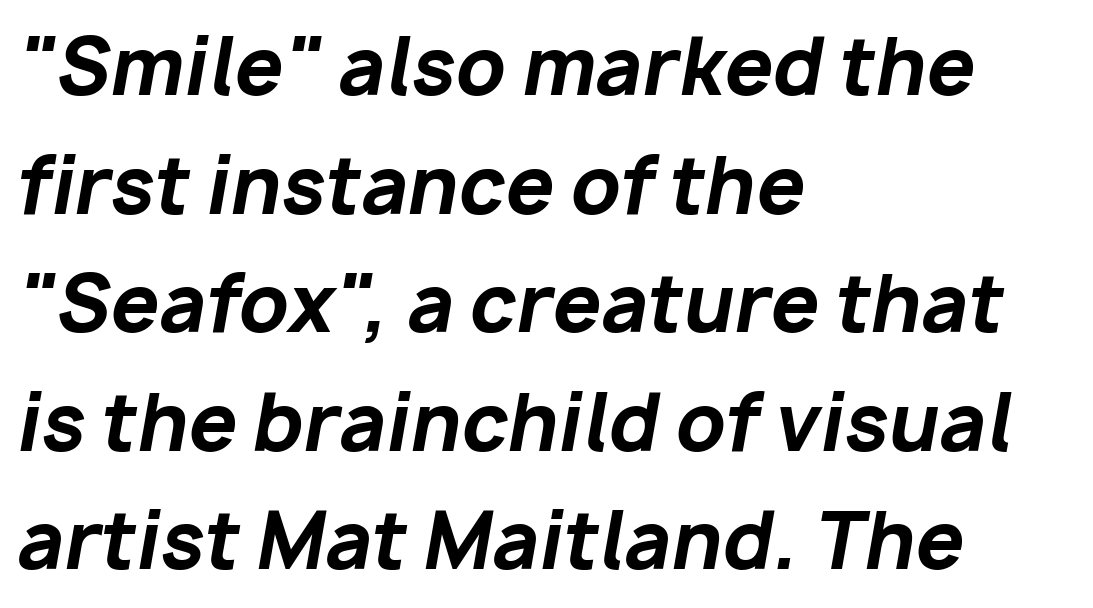
{"italic": "yes", "lean": "right", "slant_degrees": 10, "bold": "yes", "weight": "bold", "width": "normal", "stroke_contrast": "low", "x_height": "medium", "monospaced": "no", "underline": "no", "align": "left", "line_spacing": "normal", "line_spacing_ratio": 1.54, "letter_spacing": "normal", "letter_spacing_em": 0.0, "glyph_px": 77}
